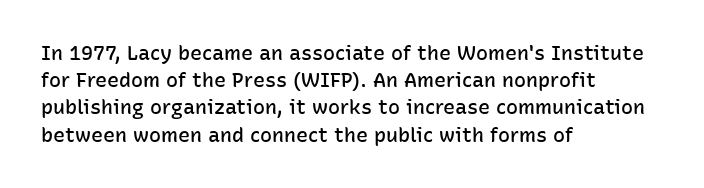
Q: Is the text bold? A: Semi-bold.
Q: Is the text italic (slanted)? A: No, it is upright.
Q: Is the text underlined? A: No.
Q: How is the paragraph aligned? A: Left-aligned.
Q: Is the spacing between letters normal or unusually wide? A: Normal.
Q: Is the spacing between lines tight, normal or loose? A: Normal.
